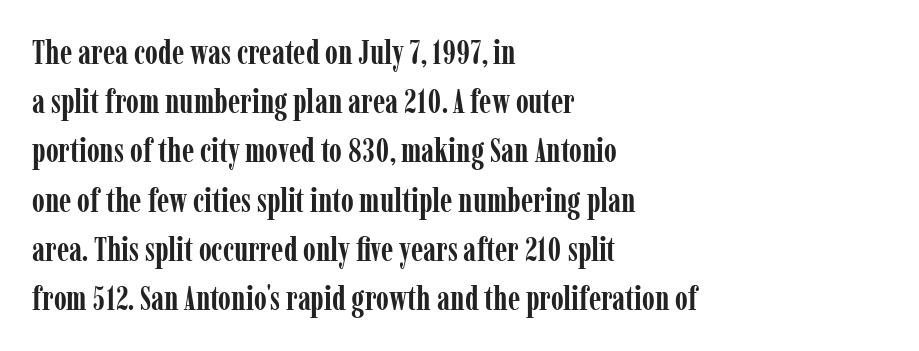
The image shows 33 px semibold, condensed serif type, upright; set left-aligned, normal line spacing (1.49x), normal letter spacing, not underlined; low stroke contrast and a medium x-height.
